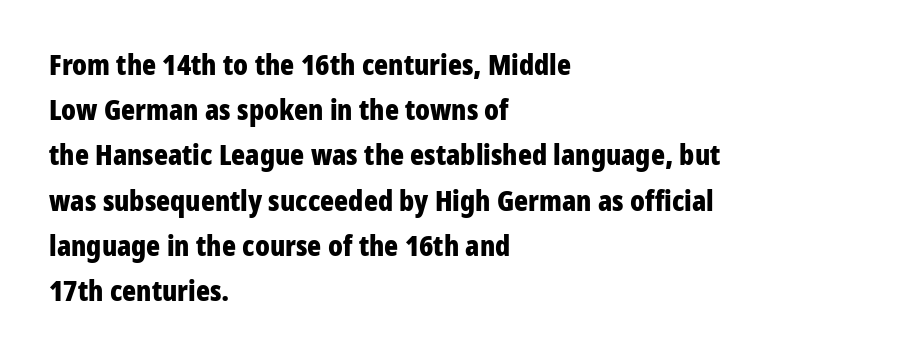
{"serif": "no", "italic": "no", "bold": "yes", "weight": "bold", "width": "condensed", "stroke_contrast": "low", "x_height": "medium", "monospaced": "no", "underline": "no", "align": "left", "line_spacing": "normal", "line_spacing_ratio": 1.56, "letter_spacing": "normal", "letter_spacing_em": 0.0, "glyph_px": 29}
